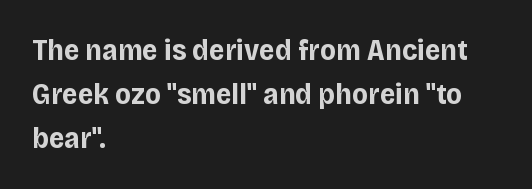
Q: Is the text bold? A: Yes.
Q: Is the text italic (slanted)? A: No, it is upright.
Q: Is the typeface a serif or a sans-serif typeface? A: Sans-serif.
Q: Is the text underlined? A: No.
Q: How is the paragraph aligned? A: Left-aligned.
Q: Is the spacing between letters normal or unusually wide? A: Normal.
Q: Is the spacing between lines tight, normal or loose? A: Normal.
Q: Width (condensed, normal, or wide)? A: Normal.
Q: Stroke contrast? A: Low.
Q: x-height? A: Large.
Q: Monospaced? A: No.
